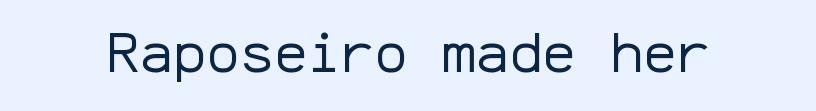
Q: Is the text bold? A: No.
Q: Is the text italic (slanted)? A: No, it is upright.
Q: Is the typeface a serif or a sans-serif typeface? A: Sans-serif.
Q: Is the text underlined? A: No.
Q: Is the spacing between letters normal or unusually wide? A: Normal.
Q: Width (condensed, normal, or wide)? A: Normal.
Q: Stroke contrast? A: Low.
Q: x-height? A: Medium.
Q: Monospaced? A: Yes.
